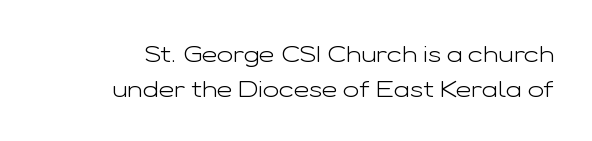
Q: Is the text bold? A: No.
Q: Is the text italic (slanted)? A: No, it is upright.
Q: Is the text underlined? A: No.
Q: Is the spacing between letters normal or unusually wide? A: Normal.
Q: Is the spacing between lines tight, normal or loose? A: Normal.
